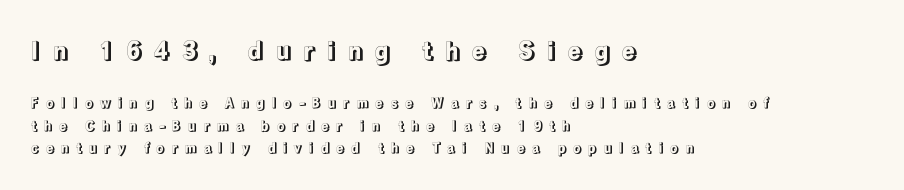
The image shows 25 px text type, upright; set left-aligned, normal line spacing (1.61x), unusually wide letter spacing (+0.46 em), not underlined; the first (top) block is 1.79x larger.
